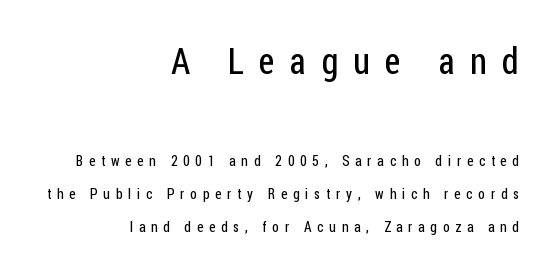
The image shows 36 px regular-weight, condensed sans-serif type, upright; set right-aligned, loose line spacing (2.34x), unusually wide letter spacing (+0.42 em), not underlined; the first (top) block is 2.57x larger; low stroke contrast and a medium x-height.
